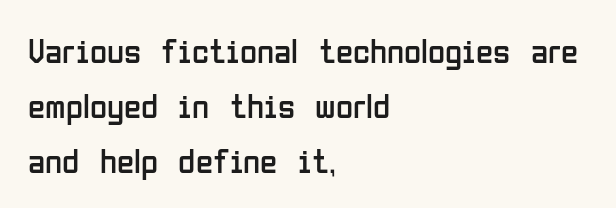
Q: Is the text bold? A: No.
Q: Is the text italic (slanted)? A: No, it is upright.
Q: Is the typeface a serif or a sans-serif typeface? A: Sans-serif.
Q: Is the text underlined? A: No.
Q: How is the paragraph aligned? A: Left-aligned.
Q: Is the spacing between letters normal or unusually wide? A: Normal.
Q: Is the spacing between lines tight, normal or loose? A: Normal.
Q: Width (condensed, normal, or wide)? A: Condensed.
Q: Stroke contrast? A: Low.
Q: x-height? A: Medium.
Q: Monospaced? A: No.
